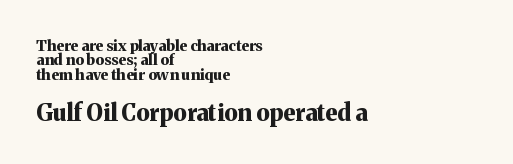
{"italic": "no", "bold": "yes", "underline": "no", "align": "left", "line_spacing": "tight", "line_spacing_ratio": 0.96, "letter_spacing": "normal", "letter_spacing_em": 0.0, "larger_block": "second", "size_ratio": 1.53, "glyph_px": 23}
